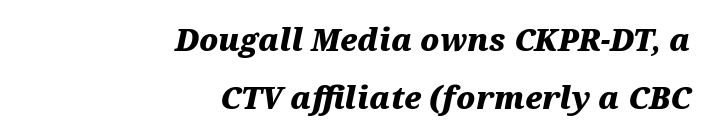
Q: Is the text bold? A: Yes.
Q: Is the text italic (slanted)? A: Yes, it leans right by about 12 degrees.
Q: Is the text underlined? A: No.
Q: How is the paragraph aligned? A: Right-aligned.
Q: Is the spacing between letters normal or unusually wide? A: Normal.
Q: Is the spacing between lines tight, normal or loose? A: Loose.
Q: Width (condensed, normal, or wide)? A: Wide.
Q: Stroke contrast? A: Medium.
Q: x-height? A: Medium.
Q: Monospaced? A: No.
